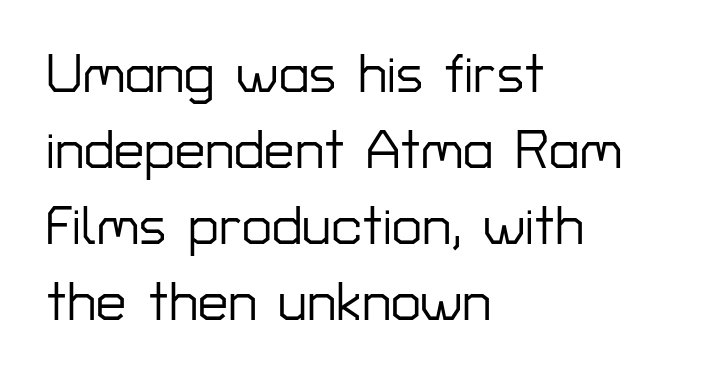
The typography opts for an upright posture over an oblique one. The leading is moderate, giving the passage an even texture. The passage shown is typed in a proportional face where columns would drift. A bare baseline throughout the passage. Default kerning and tracking; the words read as compact shapes. Leftover space on each line is placed entirely after the last word.
